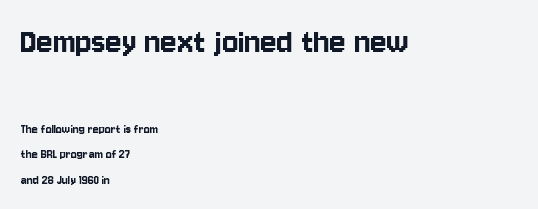
The image shows 38 px condensed sans-serif type, upright; set left-aligned, line spacing 1.82x, normal letter spacing, not underlined; the first (top) block is 2.71x larger; low stroke contrast and a large x-height.
